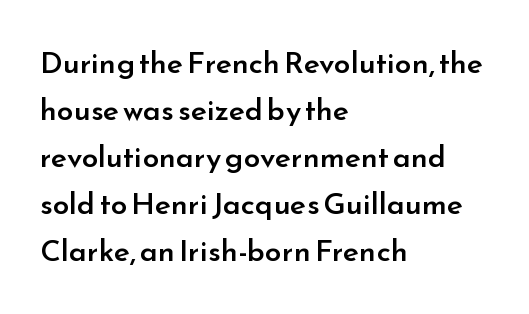
The image shows 30 px semibold sans-serif type, upright; set left-aligned, normal line spacing (1.57x), normal letter spacing, not underlined; low stroke contrast and a small x-height.
